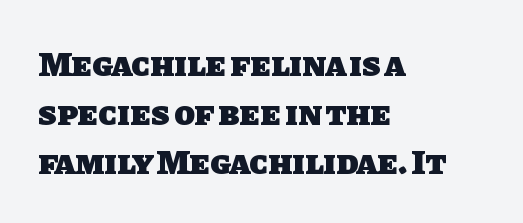
{"serif": "no", "bold": "yes", "weight": "heavy", "width": "normal", "stroke_contrast": "low", "x_height": "large", "monospaced": "no", "underline": "no", "align": "left", "line_spacing": "normal", "line_spacing_ratio": 1.44, "letter_spacing": "normal", "letter_spacing_em": 0.0, "glyph_px": 34}
